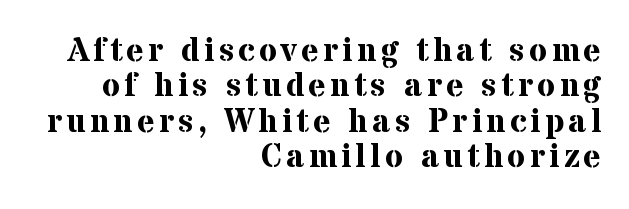
{"serif": "yes", "italic": "no", "bold": "yes", "weight": "bold", "width": "normal", "stroke_contrast": "medium", "x_height": "medium", "monospaced": "no", "underline": "no", "align": "right", "line_spacing": "tight", "line_spacing_ratio": 1.07, "glyph_px": 33}
